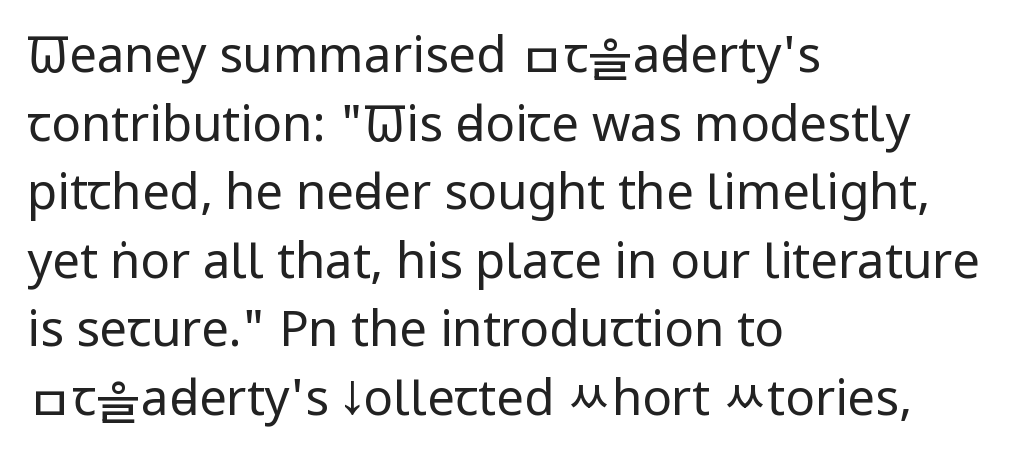
Q: Is the text bold? A: No.
Q: Is the text italic (slanted)? A: No, it is upright.
Q: Is the typeface a serif or a sans-serif typeface? A: Sans-serif.
Q: Is the text underlined? A: No.
Q: How is the paragraph aligned? A: Left-aligned.
Q: Is the spacing between letters normal or unusually wide? A: Normal.
Q: Is the spacing between lines tight, normal or loose? A: Normal.
Q: Width (condensed, normal, or wide)? A: Condensed.
Q: Stroke contrast? A: Low.
Q: x-height? A: Large.
Q: Monospaced? A: No.
